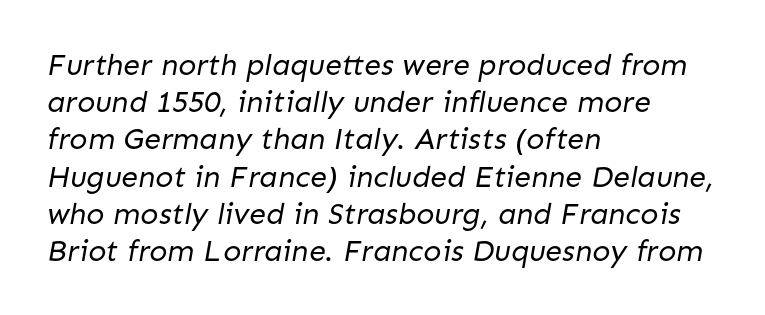
The image shows 30 px regular-weight sans-serif type; set left-aligned, line spacing 1.24x, normal letter spacing, not underlined; low stroke contrast and a medium x-height.
